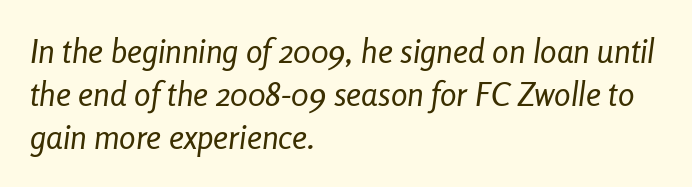
The image shows 33 px regular-weight, condensed type, italic (leaning right); set left-aligned, normal line spacing (1.3x), normal letter spacing, not underlined; low stroke contrast and a medium x-height.
